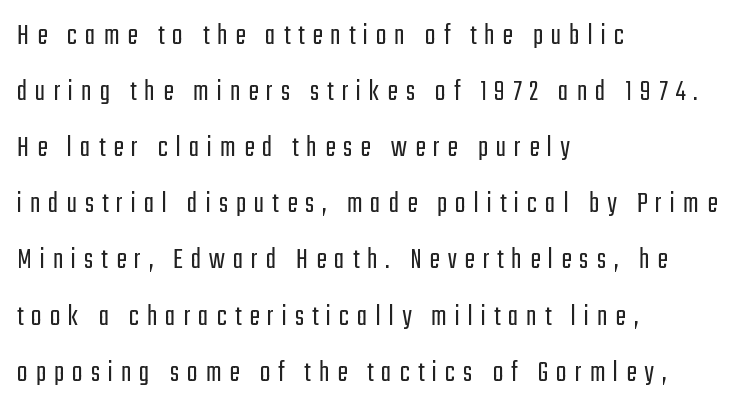
The image shows 31 px light, condensed sans-serif type, upright; set left-aligned, line spacing 1.81x, unusually wide letter spacing (+0.26 em), not underlined; low stroke contrast and a medium x-height.
